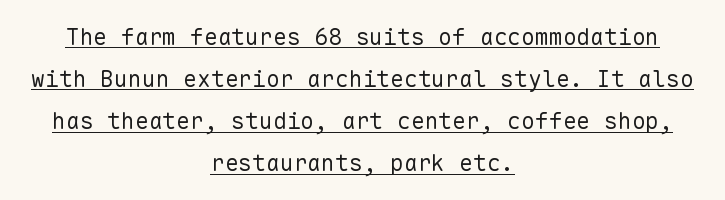
{"italic": "no", "bold": "no", "underline": "yes", "align": "center", "line_spacing_ratio": 1.83, "letter_spacing": "normal", "letter_spacing_em": 0.0, "glyph_px": 23}
